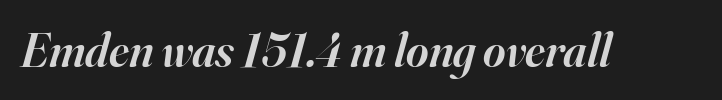
The image shows 48 px semibold serif type, italic (leaning right); set normal letter spacing, not underlined; high stroke contrast and a small x-height.
